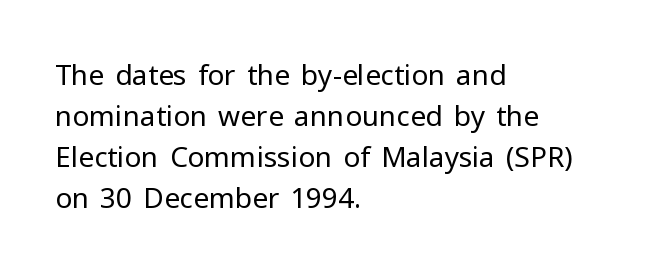
Q: Is the text bold? A: No.
Q: Is the text italic (slanted)? A: No, it is upright.
Q: Is the typeface a serif or a sans-serif typeface? A: Sans-serif.
Q: Is the text underlined? A: No.
Q: How is the paragraph aligned? A: Left-aligned.
Q: Is the spacing between letters normal or unusually wide? A: Normal.
Q: Is the spacing between lines tight, normal or loose? A: Normal.
Q: Width (condensed, normal, or wide)? A: Normal.
Q: Stroke contrast? A: Low.
Q: x-height? A: Medium.
Q: Monospaced? A: No.
